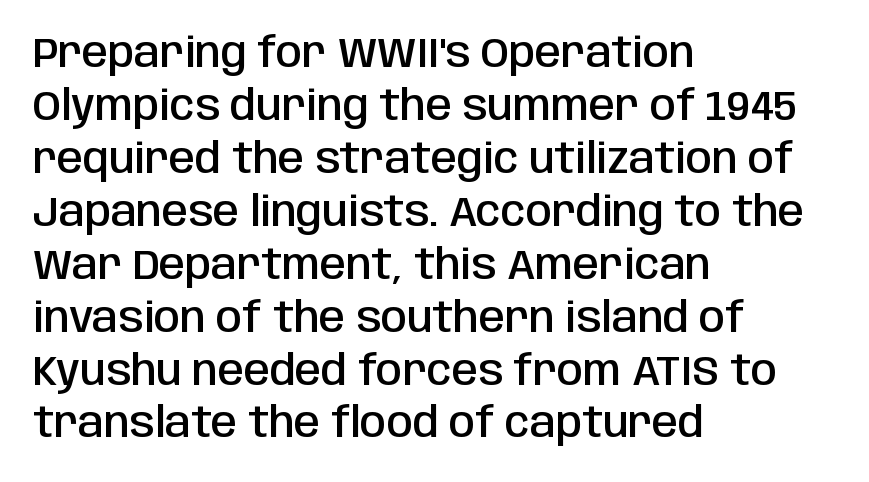
Q: Is the text bold? A: Semi-bold.
Q: Is the text italic (slanted)? A: No, it is upright.
Q: Is the typeface a serif or a sans-serif typeface? A: Sans-serif.
Q: Is the text underlined? A: No.
Q: How is the paragraph aligned? A: Left-aligned.
Q: Is the spacing between letters normal or unusually wide? A: Normal.
Q: Is the spacing between lines tight, normal or loose? A: Normal.
Q: Width (condensed, normal, or wide)? A: Condensed.
Q: Stroke contrast? A: Low.
Q: x-height? A: Large.
Q: Monospaced? A: No.
